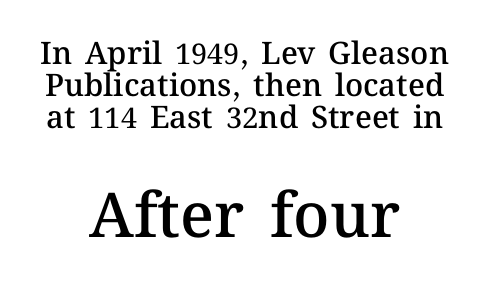
The image shows 62 px semibold type, upright; set centered, tight line spacing (1.03x), normal letter spacing, not underlined; the second (bottom) block is 2.0x larger; medium stroke contrast and a medium x-height.
